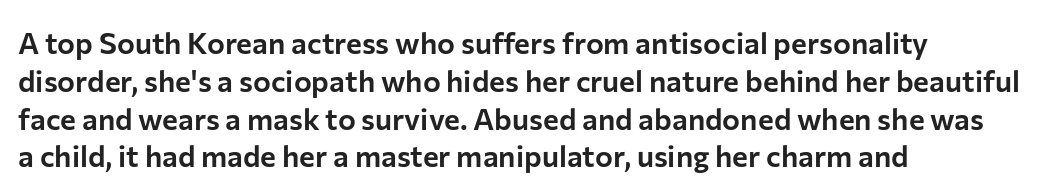
The image shows 30 px sans-serif type, upright; set left-aligned, normal line spacing (1.26x), normal letter spacing, not underlined; low stroke contrast and a medium x-height.
